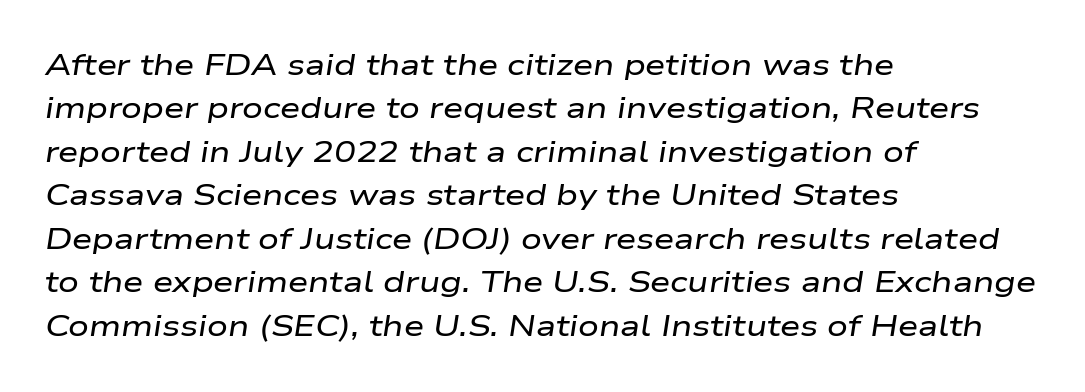
The typesetter chose a ragged-right arrangement here. Characters follow at the spacing the type designer built in. The passage shown is not underscored anywhere. Emphasis-style slanted type is in use.
